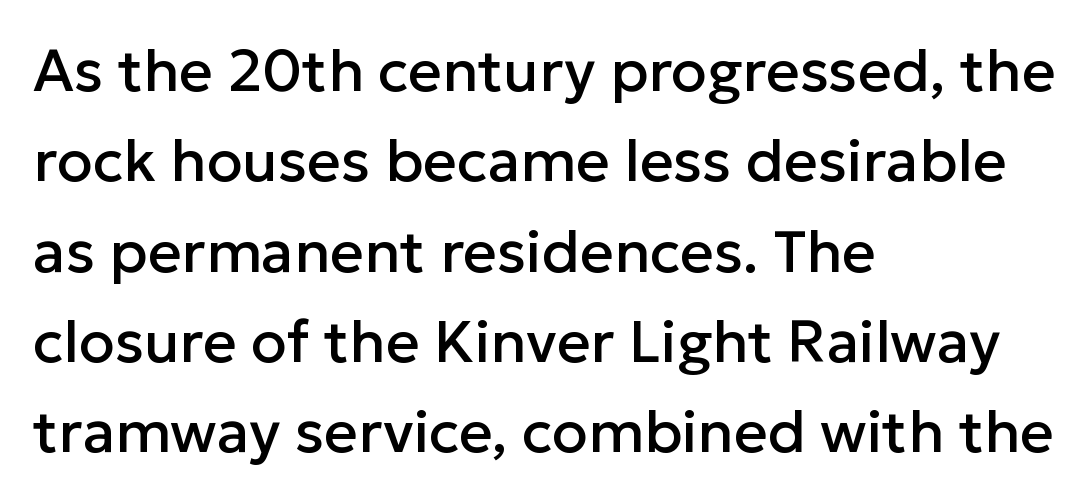
{"serif": "no", "italic": "no", "width": "normal", "stroke_contrast": "low", "x_height": "medium", "monospaced": "no", "underline": "no", "align": "left", "line_spacing": "normal", "line_spacing_ratio": 1.53, "letter_spacing": "normal", "letter_spacing_em": 0.0, "glyph_px": 59}
